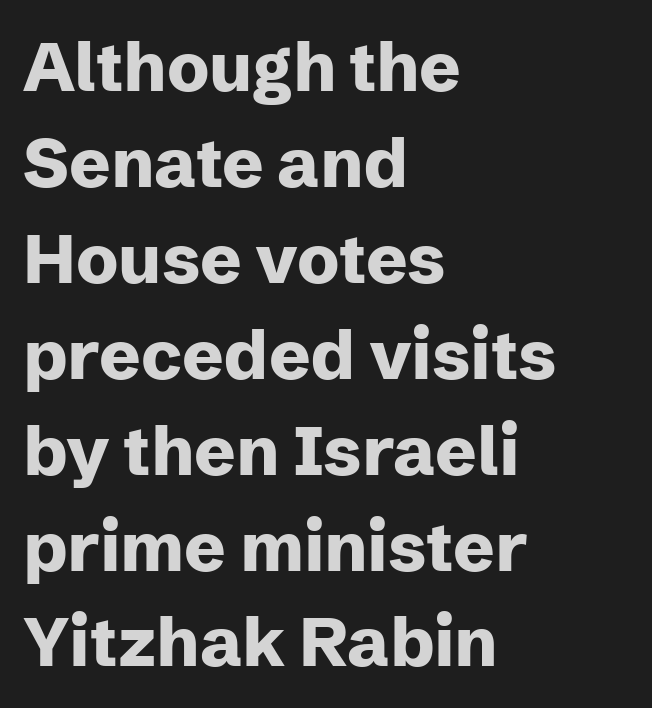
The image shows 69 px heavy sans-serif type, upright; set left-aligned, normal line spacing (1.39x), normal letter spacing, not underlined; low stroke contrast and a medium x-height.
